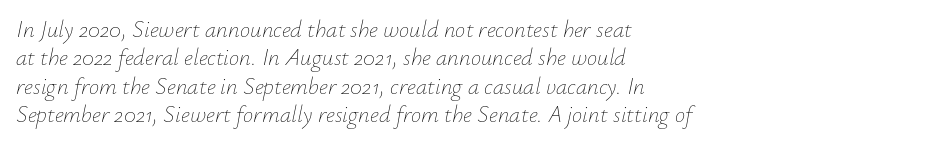
The image shows 23 px text type, italic (leaning right); set left-aligned, line spacing 1.23x, normal letter spacing, not underlined.
